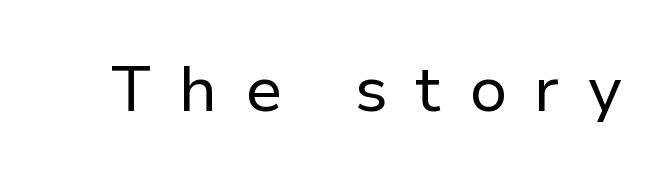
The image shows 64 px regular-weight sans-serif type, upright; set unusually wide letter spacing (+0.43 em), not underlined; low stroke contrast and a medium x-height.
